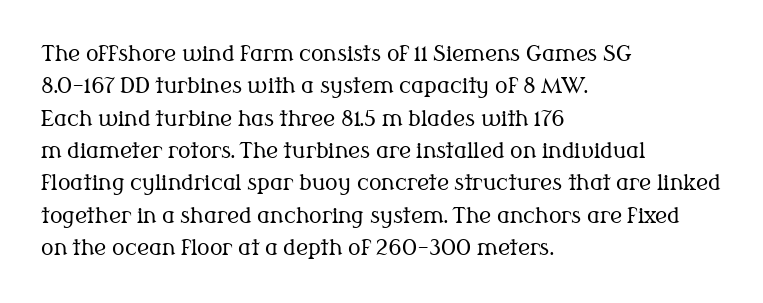
Q: Is the text bold? A: No.
Q: Is the text italic (slanted)? A: No, it is upright.
Q: Is the text underlined? A: No.
Q: How is the paragraph aligned? A: Left-aligned.
Q: Is the spacing between letters normal or unusually wide? A: Normal.
Q: Is the spacing between lines tight, normal or loose? A: Normal.
